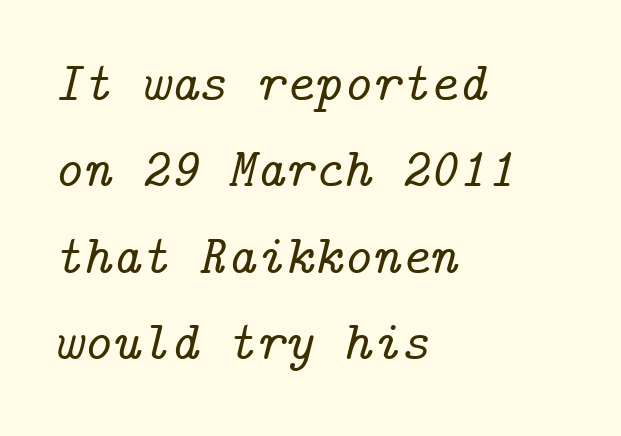
Q: Is the text italic (slanted)? A: Yes, it leans right by about 14 degrees.
Q: Is the typeface a serif or a sans-serif typeface? A: Serif.
Q: Is the text underlined? A: No.
Q: How is the paragraph aligned? A: Left-aligned.
Q: Is the spacing between letters normal or unusually wide? A: Normal.
Q: Is the spacing between lines tight, normal or loose? A: Normal.
Q: Width (condensed, normal, or wide)? A: Normal.
Q: Stroke contrast? A: Low.
Q: x-height? A: Medium.
